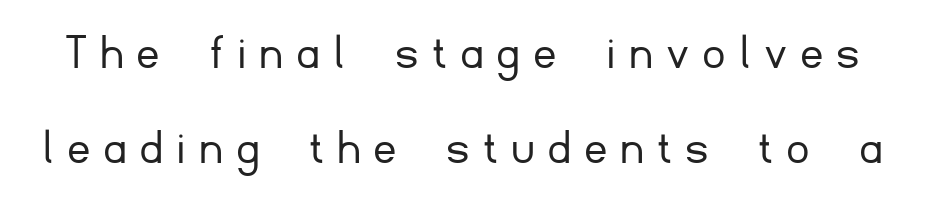
Q: Is the text bold? A: No.
Q: Is the text italic (slanted)? A: No, it is upright.
Q: Is the typeface a serif or a sans-serif typeface? A: Sans-serif.
Q: Is the text underlined? A: No.
Q: Is the spacing between letters normal or unusually wide? A: Unusually wide.
Q: Width (condensed, normal, or wide)? A: Normal.
Q: Stroke contrast? A: Low.
Q: x-height? A: Small.
Q: Monospaced? A: No.
